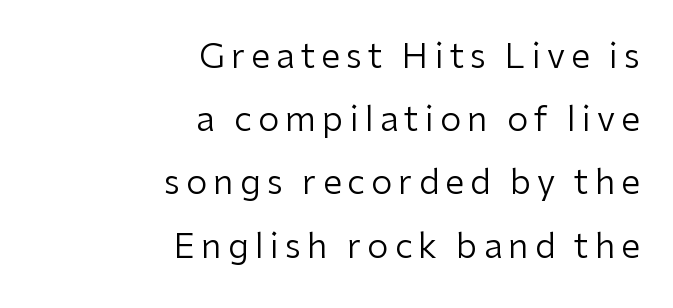
{"serif": "no", "italic": "no", "bold": "no", "weight": "regular", "width": "normal", "stroke_contrast": "low", "x_height": "medium", "monospaced": "no", "underline": "no", "align": "right", "line_spacing_ratio": 1.86, "glyph_px": 34}
